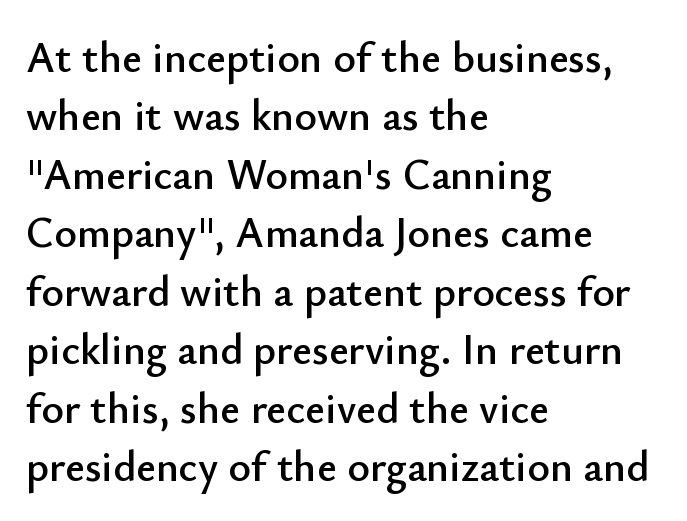
The image shows 43 px sans-serif type, upright; set left-aligned, normal line spacing (1.36x), normal letter spacing, not underlined; low stroke contrast and a small x-height.
